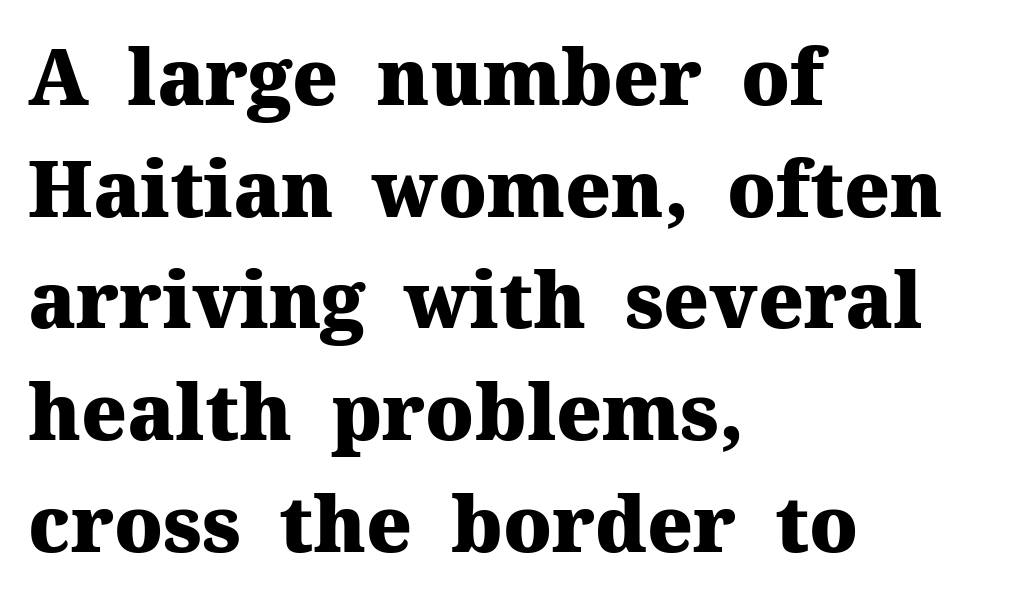
Q: Is the text bold? A: Yes.
Q: Is the text italic (slanted)? A: No, it is upright.
Q: Is the typeface a serif or a sans-serif typeface? A: Serif.
Q: Is the text underlined? A: No.
Q: How is the paragraph aligned? A: Left-aligned.
Q: Is the spacing between letters normal or unusually wide? A: Normal.
Q: Is the spacing between lines tight, normal or loose? A: Normal.
Q: Width (condensed, normal, or wide)? A: Normal.
Q: Stroke contrast? A: Medium.
Q: x-height? A: Medium.
Q: Monospaced? A: No.
